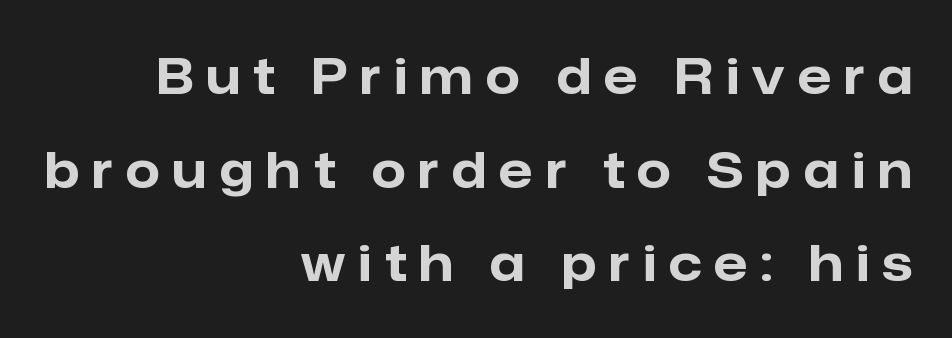
The image shows 49 px bold sans-serif type, upright; set right-aligned, loose line spacing (1.91x), unusually wide letter spacing (+0.27 em), not underlined; low stroke contrast and a medium x-height.
